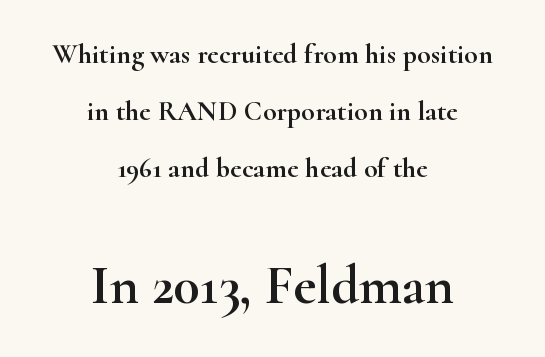
{"serif": "yes", "italic": "no", "width": "wide", "stroke_contrast": "high", "x_height": "small", "monospaced": "no", "underline": "no", "align": "center", "line_spacing": "loose", "line_spacing_ratio": 2.04, "letter_spacing": "normal", "letter_spacing_em": 0.0, "larger_block": "second", "size_ratio": 1.96, "glyph_px": 55}
